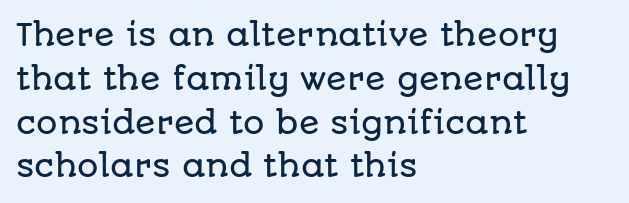
The image shows 30 px sans-serif type, upright; set left-aligned, normal line spacing (1.46x), normal letter spacing, not underlined; low stroke contrast and a large x-height.
